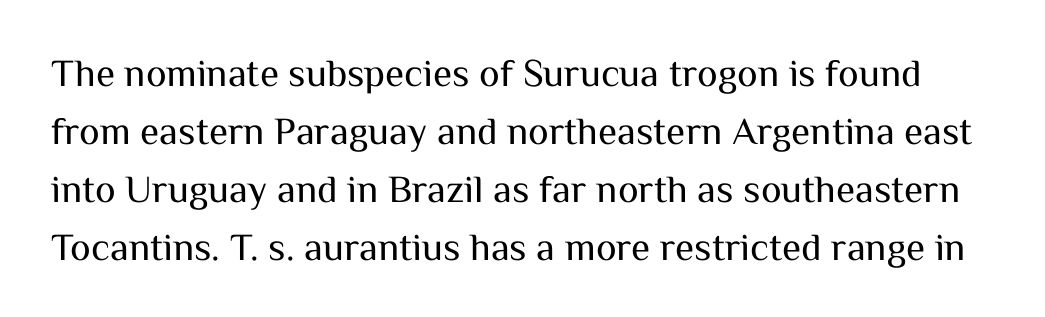
{"serif": "no", "italic": "no", "bold": "no", "weight": "regular", "width": "normal", "stroke_contrast": "medium", "x_height": "medium", "monospaced": "no", "underline": "no", "line_spacing": "normal", "line_spacing_ratio": 1.49, "letter_spacing": "normal", "letter_spacing_em": 0.0, "glyph_px": 39}
